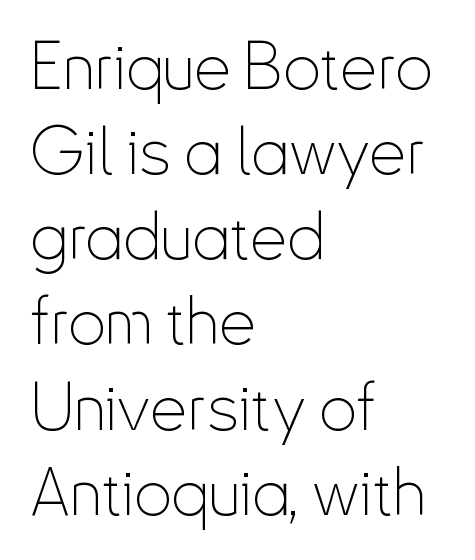
Letterform terminals end flat and unadorned throughout the passage. The leading is moderate, giving the passage an even texture. The font sits on the lighter half of the weight spectrum, regular included. Line beginnings align vertically; line endings do not.
